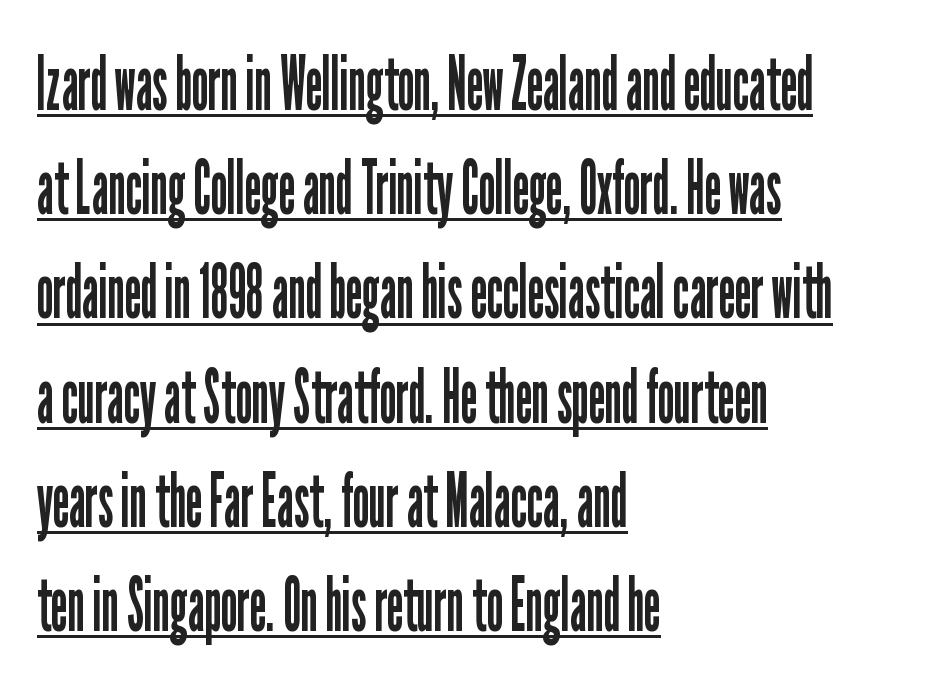
Q: Is the text bold? A: No.
Q: Is the text italic (slanted)? A: No, it is upright.
Q: Is the typeface a serif or a sans-serif typeface? A: Sans-serif.
Q: Is the text underlined? A: Yes.
Q: How is the paragraph aligned? A: Left-aligned.
Q: Is the spacing between letters normal or unusually wide? A: Normal.
Q: Is the spacing between lines tight, normal or loose? A: Normal.
Q: Width (condensed, normal, or wide)? A: Condensed.
Q: Stroke contrast? A: Low.
Q: x-height? A: Medium.
Q: Monospaced? A: No.
